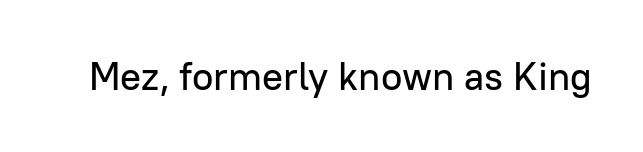
The image shows 39 px sans-serif type, upright; set normal letter spacing, not underlined; low stroke contrast and a medium x-height.
